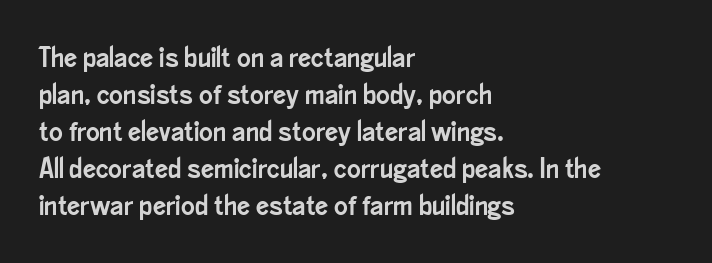
Q: Is the text italic (slanted)? A: No, it is upright.
Q: Is the typeface a serif or a sans-serif typeface? A: Sans-serif.
Q: Is the text underlined? A: No.
Q: How is the paragraph aligned? A: Left-aligned.
Q: Is the spacing between letters normal or unusually wide? A: Normal.
Q: Is the spacing between lines tight, normal or loose? A: Normal.
Q: Width (condensed, normal, or wide)? A: Condensed.
Q: Stroke contrast? A: Low.
Q: x-height? A: Small.
Q: Monospaced? A: No.
